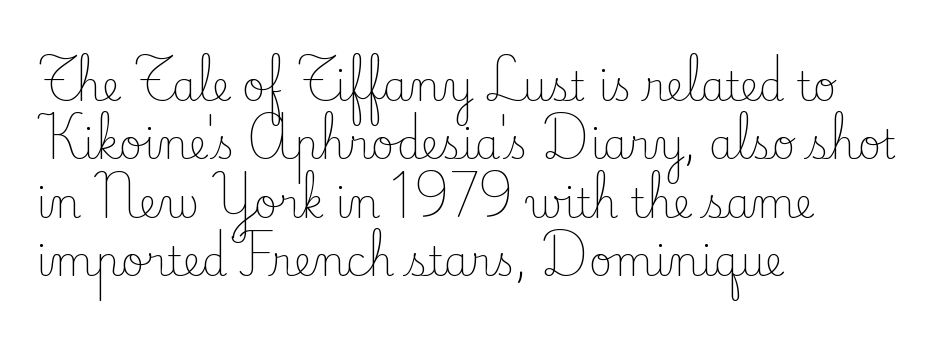
The face used here is seriffed, in the tradition of book romans. One glance says typical: line gaps are just what's usual. Think of a printed novel: that variable character pitch is what you see here. Alignment: flush left.
